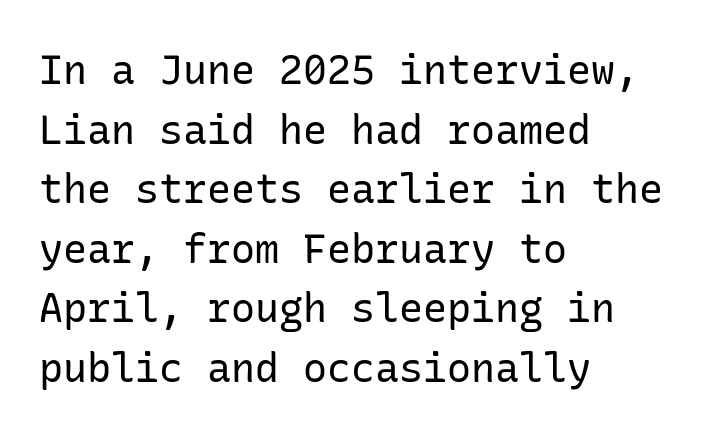
Between one letter and the next there's only the usual sliver of space. Heaviness? Minimal to ordinary, like unemphasized prose. The space between consecutive lines is moderate. Descender tails drop into unmarked territory. The paragraph shown leans on its left margin. The designer went with a sans here, leaving each stem footless.
